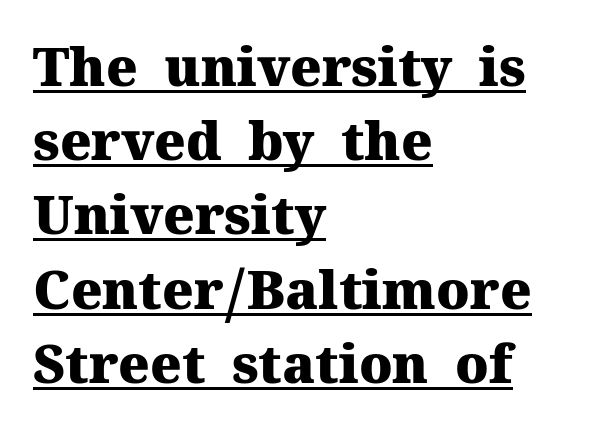
Q: Is the text bold? A: Yes.
Q: Is the text italic (slanted)? A: No, it is upright.
Q: Is the typeface a serif or a sans-serif typeface? A: Serif.
Q: Is the text underlined? A: Yes.
Q: How is the paragraph aligned? A: Left-aligned.
Q: Is the spacing between letters normal or unusually wide? A: Normal.
Q: Is the spacing between lines tight, normal or loose? A: Normal.
Q: Width (condensed, normal, or wide)? A: Normal.
Q: Stroke contrast? A: Medium.
Q: x-height? A: Medium.
Q: Monospaced? A: No.
